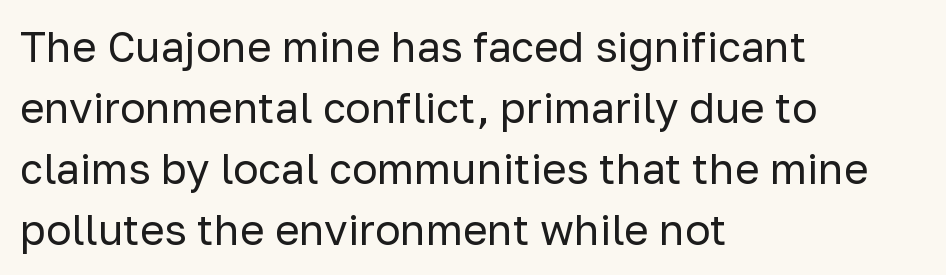
{"serif": "no", "italic": "no", "bold": "no", "weight": "regular", "width": "normal", "stroke_contrast": "low", "x_height": "medium", "monospaced": "no", "underline": "no", "align": "left", "line_spacing": "normal", "line_spacing_ratio": 1.45, "letter_spacing": "normal", "letter_spacing_em": 0.0, "glyph_px": 42}
